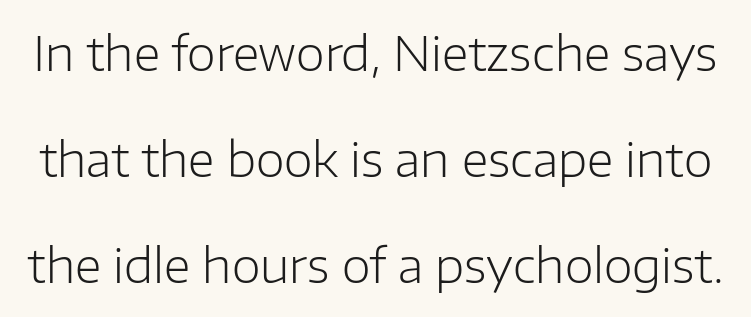
{"serif": "no", "italic": "no", "bold": "no", "weight": "light", "width": "normal", "stroke_contrast": "low", "x_height": "medium", "monospaced": "no", "underline": "no", "line_spacing": "loose", "line_spacing_ratio": 2.26, "letter_spacing": "normal", "letter_spacing_em": 0.0, "glyph_px": 47}
